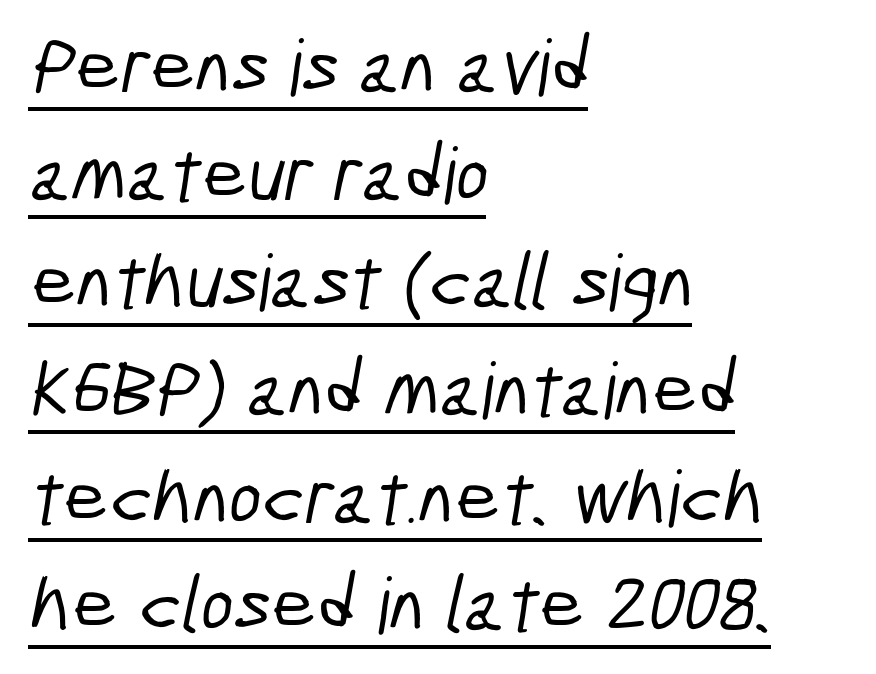
Q: Is the typeface a serif or a sans-serif typeface? A: Sans-serif.
Q: Is the text underlined? A: Yes.
Q: How is the paragraph aligned? A: Left-aligned.
Q: Is the spacing between letters normal or unusually wide? A: Normal.
Q: Is the spacing between lines tight, normal or loose? A: Normal.
Q: Width (condensed, normal, or wide)? A: Condensed.
Q: Stroke contrast? A: Low.
Q: x-height? A: Medium.
Q: Monospaced? A: No.
